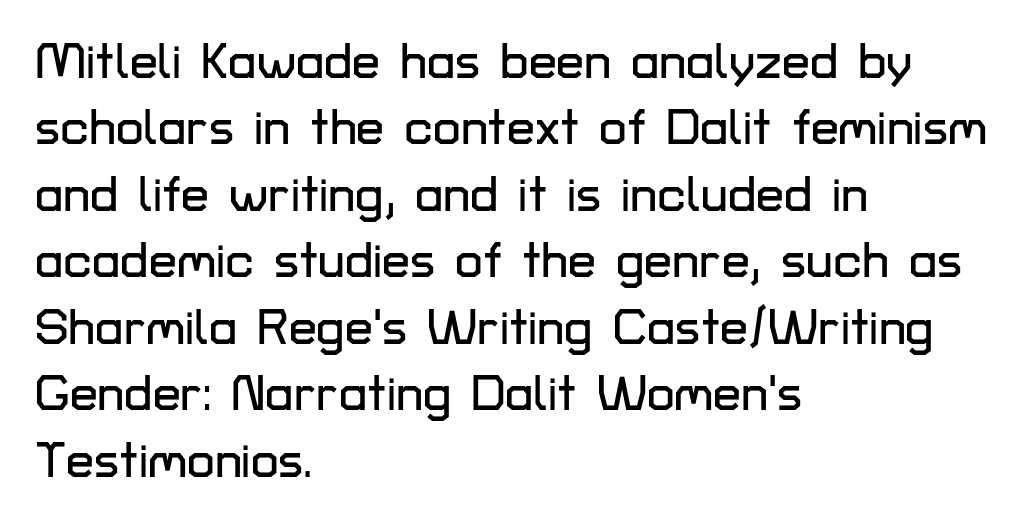
{"serif": "no", "italic": "no", "width": "normal", "stroke_contrast": "low", "x_height": "medium", "monospaced": "no", "underline": "no", "align": "left", "line_spacing": "normal", "line_spacing_ratio": 1.33, "letter_spacing": "normal", "letter_spacing_em": 0.0, "glyph_px": 50}
